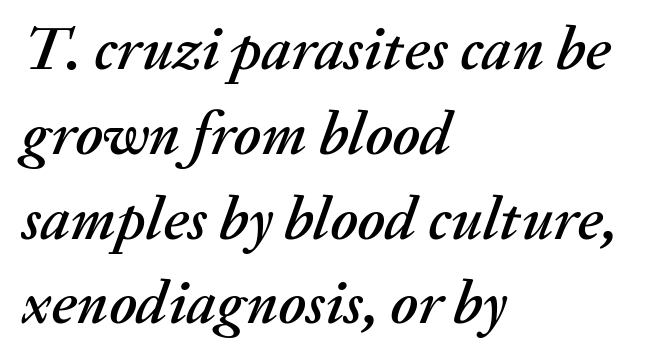
Q: Is the text italic (slanted)? A: Yes, it leans right by about 20 degrees.
Q: Is the text underlined? A: No.
Q: How is the paragraph aligned? A: Left-aligned.
Q: Is the spacing between letters normal or unusually wide? A: Normal.
Q: Is the spacing between lines tight, normal or loose? A: Normal.
Q: Width (condensed, normal, or wide)? A: Normal.
Q: Stroke contrast? A: Medium.
Q: x-height? A: Medium.
Q: Monospaced? A: No.
